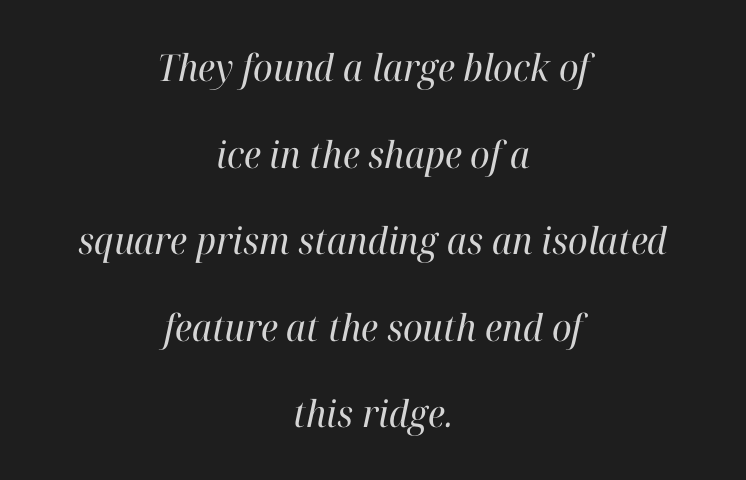
The image shows 37 px regular-weight serif type, italic (leaning right); set centered, loose line spacing (2.34x), normal letter spacing, not underlined; high stroke contrast and a medium x-height.
